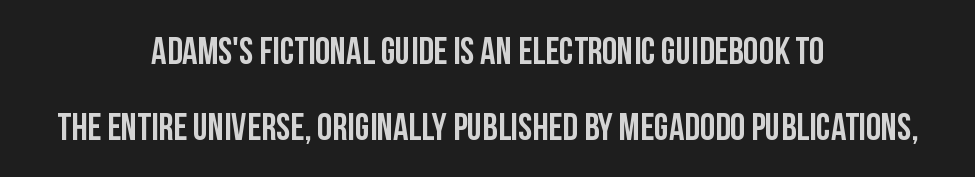
Q: Is the text italic (slanted)? A: No, it is upright.
Q: Is the typeface a serif or a sans-serif typeface? A: Sans-serif.
Q: Is the text underlined? A: No.
Q: How is the paragraph aligned? A: Centered.
Q: Is the spacing between letters normal or unusually wide? A: Normal.
Q: Is the spacing between lines tight, normal or loose? A: Loose.
Q: Width (condensed, normal, or wide)? A: Condensed.
Q: Stroke contrast? A: Low.
Q: x-height? A: Large.
Q: Monospaced? A: No.
